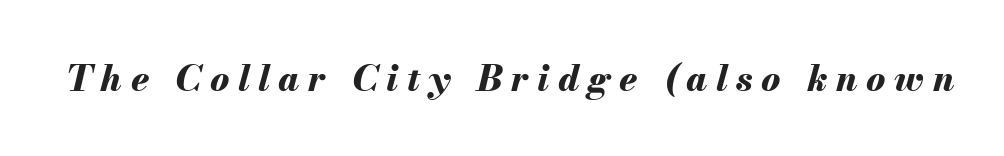
Q: Is the text bold? A: Yes.
Q: Is the text italic (slanted)? A: Yes, it leans right by about 13 degrees.
Q: Is the text underlined? A: No.
Q: Is the spacing between letters normal or unusually wide? A: Unusually wide.
Q: Width (condensed, normal, or wide)? A: Normal.
Q: Stroke contrast? A: Medium.
Q: x-height? A: Small.
Q: Monospaced? A: No.
